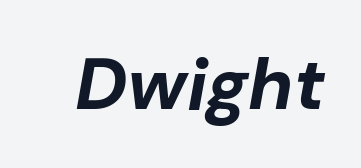
The image shows 73 px bold type, italic (leaning right); set normal letter spacing, not underlined; low stroke contrast and a medium x-height.
